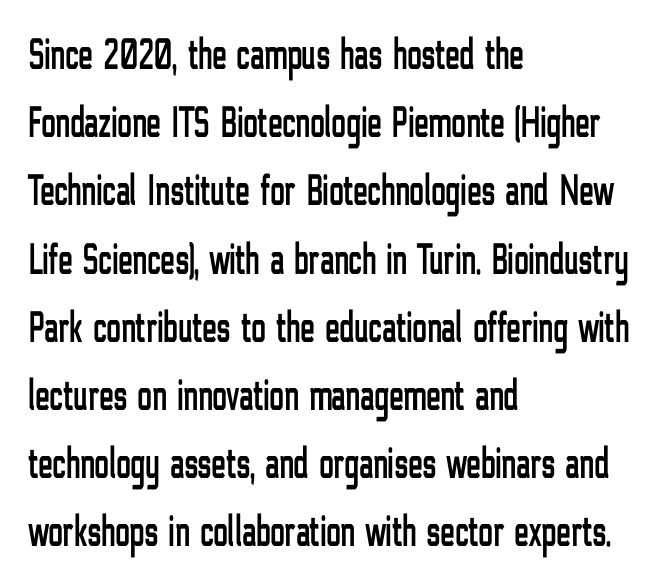
Q: Is the text italic (slanted)? A: No, it is upright.
Q: Is the typeface a serif or a sans-serif typeface? A: Sans-serif.
Q: Is the text underlined? A: No.
Q: How is the paragraph aligned? A: Left-aligned.
Q: Is the spacing between letters normal or unusually wide? A: Normal.
Q: Is the spacing between lines tight, normal or loose? A: Normal.
Q: Width (condensed, normal, or wide)? A: Condensed.
Q: Stroke contrast? A: Low.
Q: x-height? A: Medium.
Q: Monospaced? A: No.
